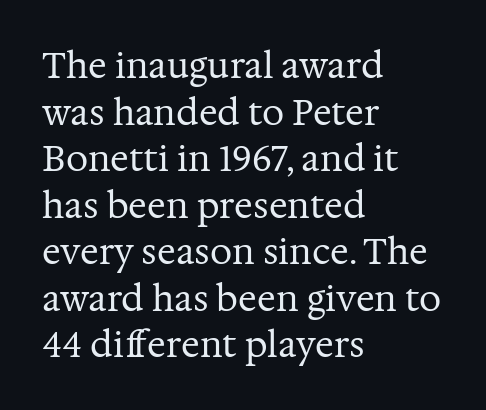
The image shows 35 px regular-weight serif type, upright; set left-aligned, normal line spacing (1.33x), normal letter spacing, not underlined; medium stroke contrast and a medium x-height.
